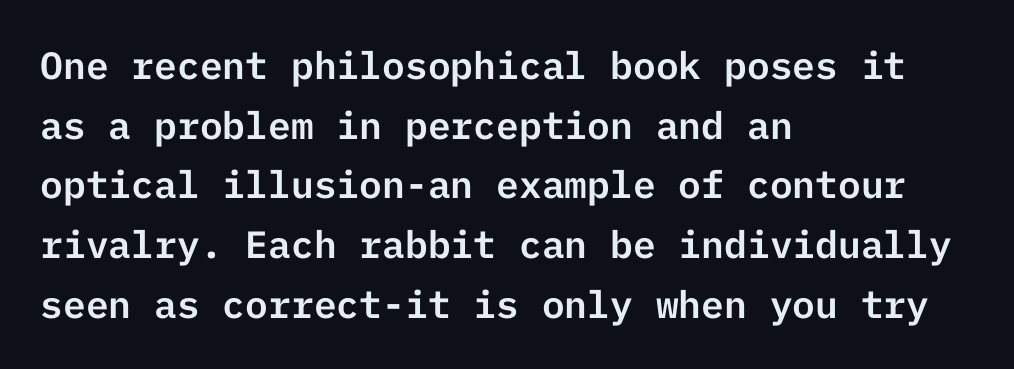
Rendered with straight, roman letterforms. Inter-character spacing is left at the font's built-in metrics. Regular leading. Check where the strokes stop: nothing finishes them off — pure sans.
